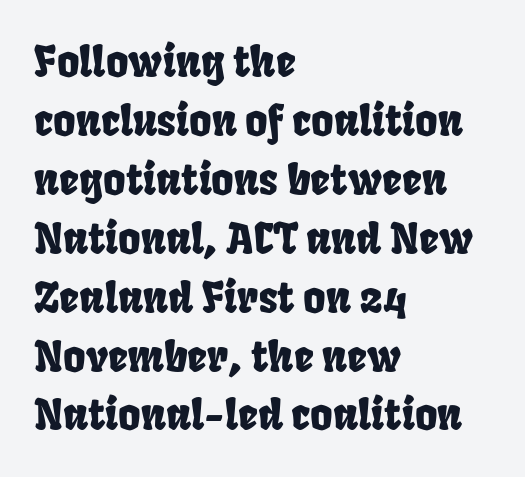
In CSS terms this would be text-align: left. The rendering uses a moderate line-height, typical for paragraphs. Decoration check: the copy has no underline. The passage shown is typed in a proportional face where columns would drift. Spacing between characters is what you'd get straight out of the box.
